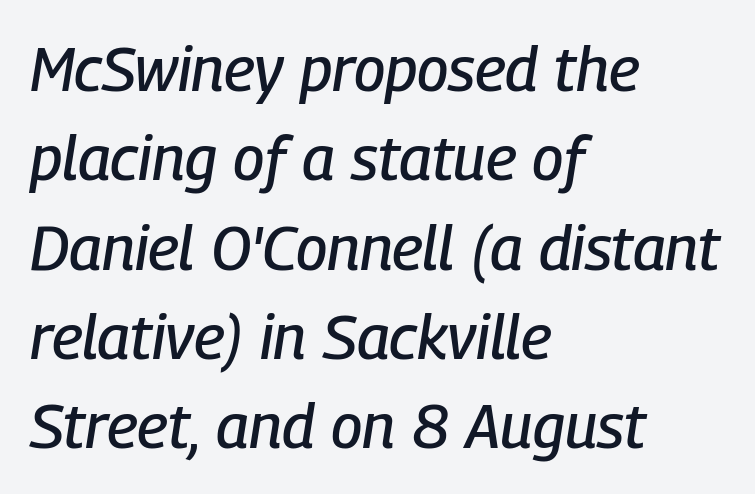
{"italic": "yes", "lean": "right", "slant_degrees": 9, "width": "condensed", "stroke_contrast": "low", "x_height": "medium", "monospaced": "no", "underline": "no", "align": "left", "line_spacing": "normal", "line_spacing_ratio": 1.44, "letter_spacing": "normal", "letter_spacing_em": 0.0, "glyph_px": 62}
